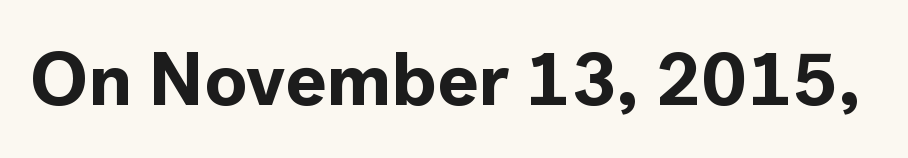
Q: Is the text bold? A: Yes.
Q: Is the text italic (slanted)? A: No, it is upright.
Q: Is the typeface a serif or a sans-serif typeface? A: Sans-serif.
Q: Is the text underlined? A: No.
Q: Is the spacing between letters normal or unusually wide? A: Normal.
Q: Width (condensed, normal, or wide)? A: Normal.
Q: x-height? A: Medium.
Q: Monospaced? A: No.
